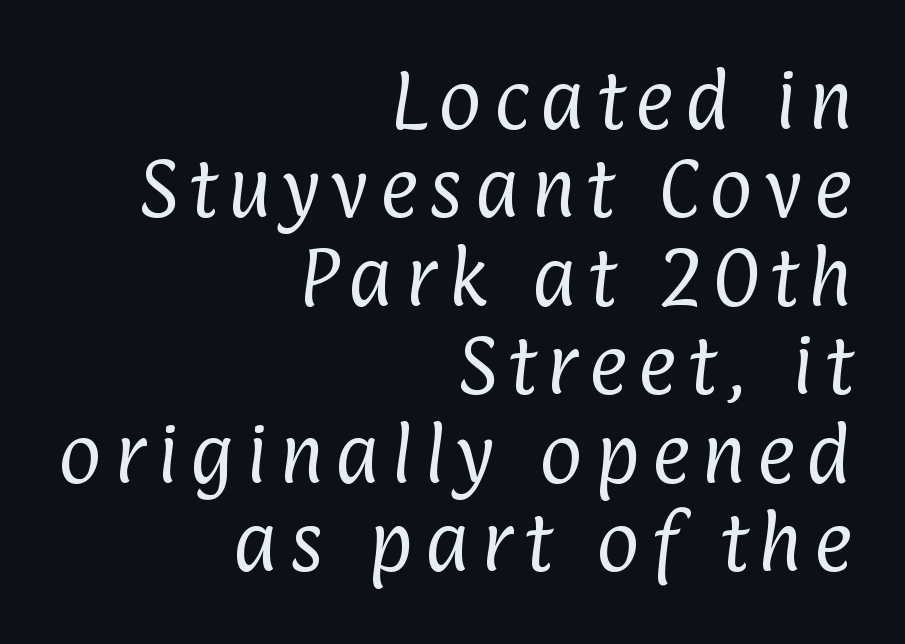
{"serif": "no", "bold": "no", "weight": "regular", "width": "condensed", "stroke_contrast": "low", "x_height": "medium", "monospaced": "no", "underline": "no", "align": "right", "line_spacing": "normal", "line_spacing_ratio": 1.34, "glyph_px": 66}
